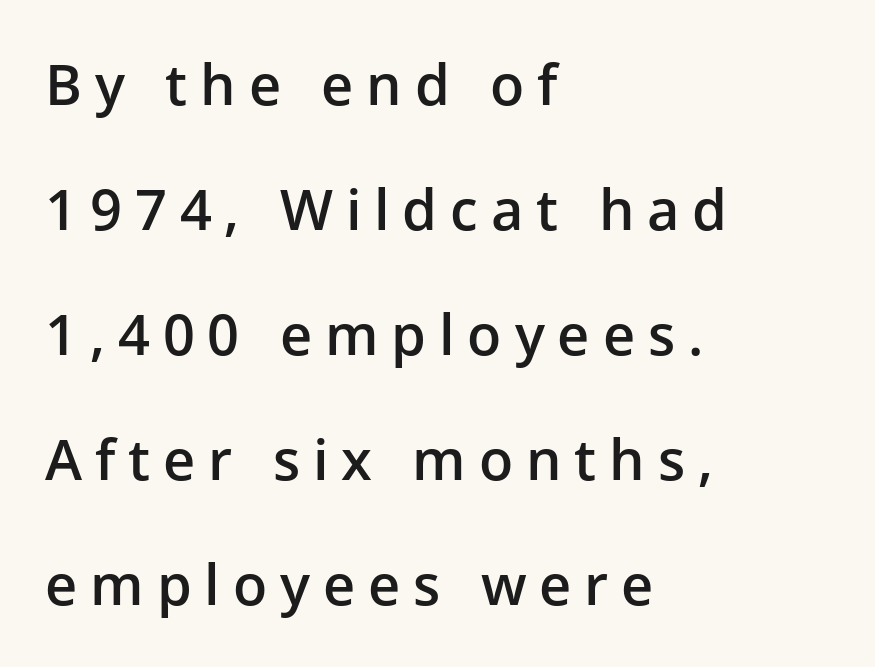
The image shows 56 px semibold sans-serif type, upright; set left-aligned, loose line spacing (2.23x), unusually wide letter spacing (+0.23 em), not underlined; low stroke contrast and a medium x-height.
